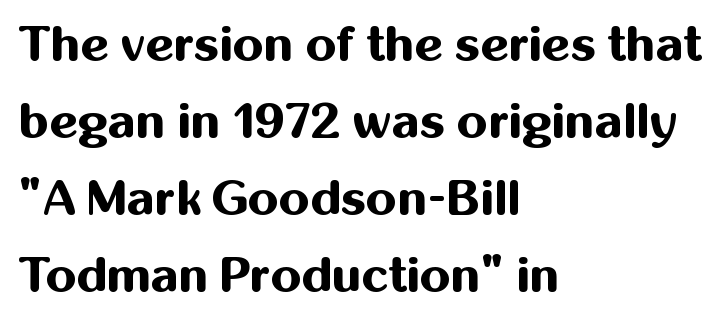
The glyphs have the mass of a bold cut. The face used here is a sans, in the tradition of grotesques and geometrics. The line texture is even and compact thanks to regular tracking. The string is rendered with underlining switched off.
